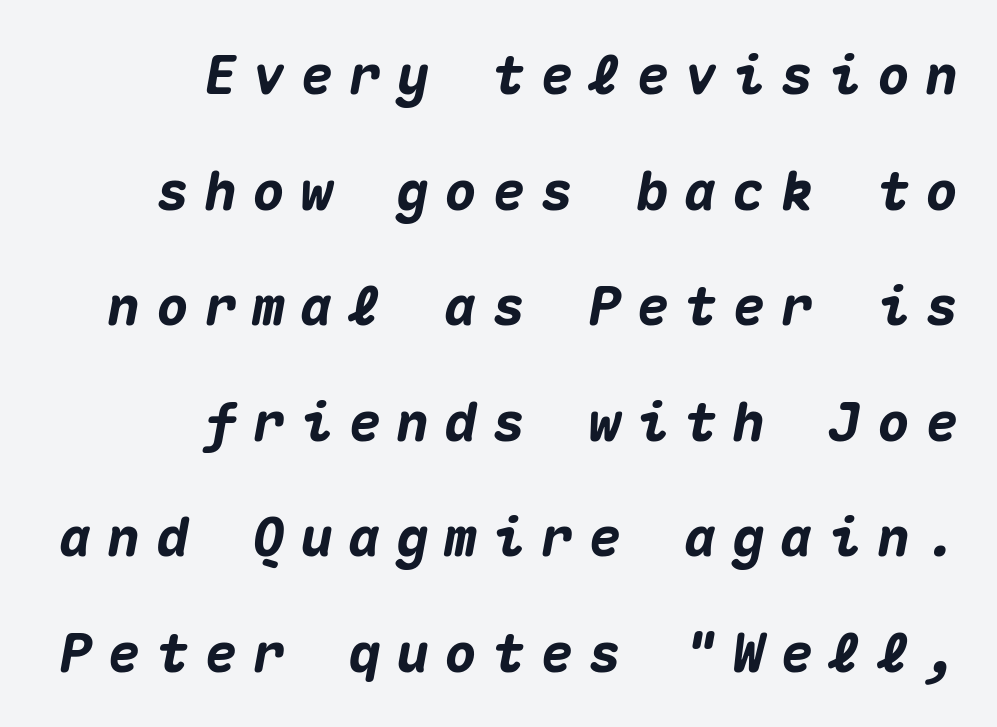
These lines are rendered in a fixed-pitch font. Notice the wide empty band between every row — that's loose leading. No word sits above an underline. On the weight axis this lands at bold, roughly 700. The type is letterspaced generously, with wide tracking.
